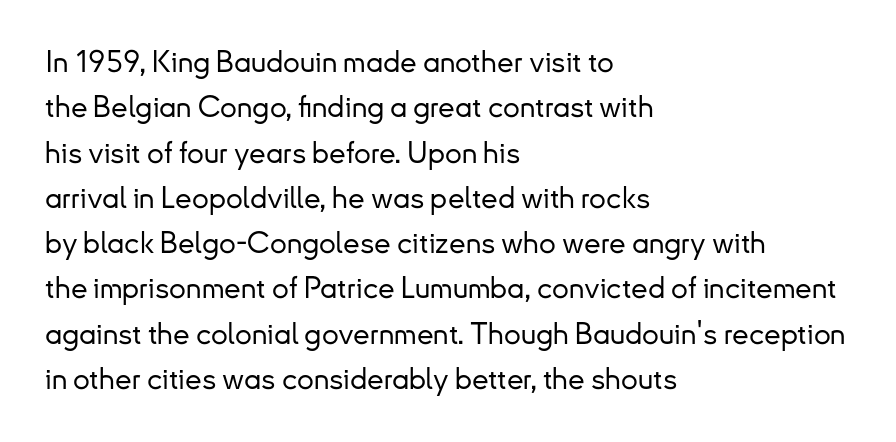
The image shows 30 px sans-serif type, upright; set left-aligned, normal line spacing (1.51x), normal letter spacing, not underlined; low stroke contrast and a small x-height.
